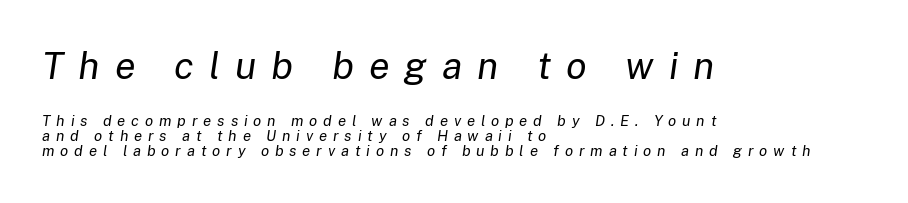
The letters advance in unequal steps, a hallmark of proportional type. Of the two passages, the one on top uses the larger point size. If you drew a line through each stem, it would be angled. The passage shown has open, widely tracked lettering throughout. Descenders are the only things crossing below the line.
